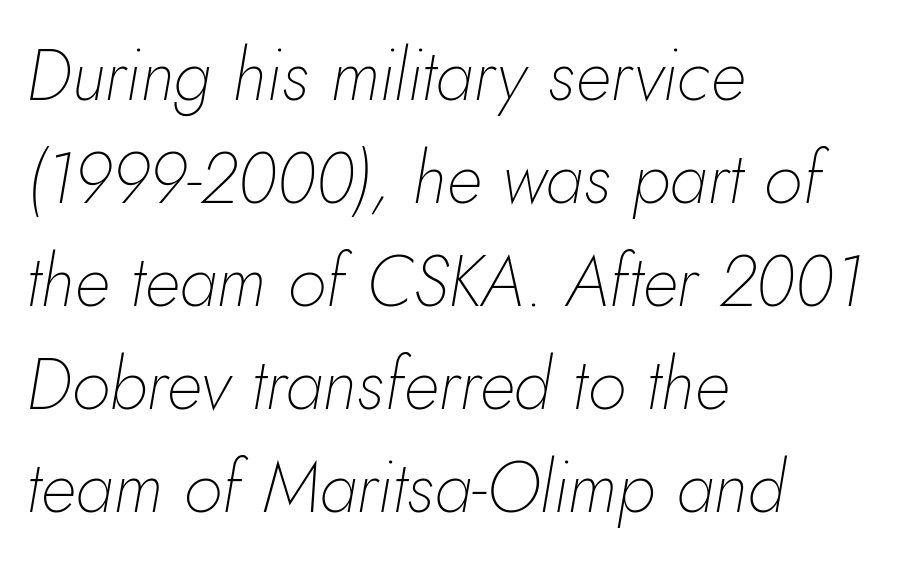
Q: Is the text bold? A: No.
Q: Is the text italic (slanted)? A: Yes, it leans right by about 10 degrees.
Q: Is the text underlined? A: No.
Q: How is the paragraph aligned? A: Left-aligned.
Q: Is the spacing between letters normal or unusually wide? A: Normal.
Q: Is the spacing between lines tight, normal or loose? A: Normal.
Q: Width (condensed, normal, or wide)? A: Normal.
Q: Stroke contrast? A: Low.
Q: x-height? A: Small.
Q: Monospaced? A: No.
